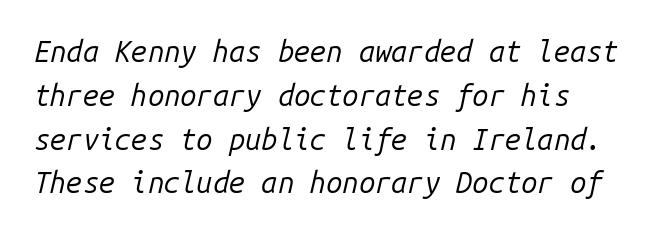
{"italic": "yes", "lean": "right", "slant_degrees": 14, "bold": "no", "weight": "regular", "width": "normal", "stroke_contrast": "low", "x_height": "medium", "monospaced": "yes", "underline": "no", "align": "left", "line_spacing": "normal", "line_spacing_ratio": 1.51, "letter_spacing": "normal", "letter_spacing_em": 0.0, "glyph_px": 29}
